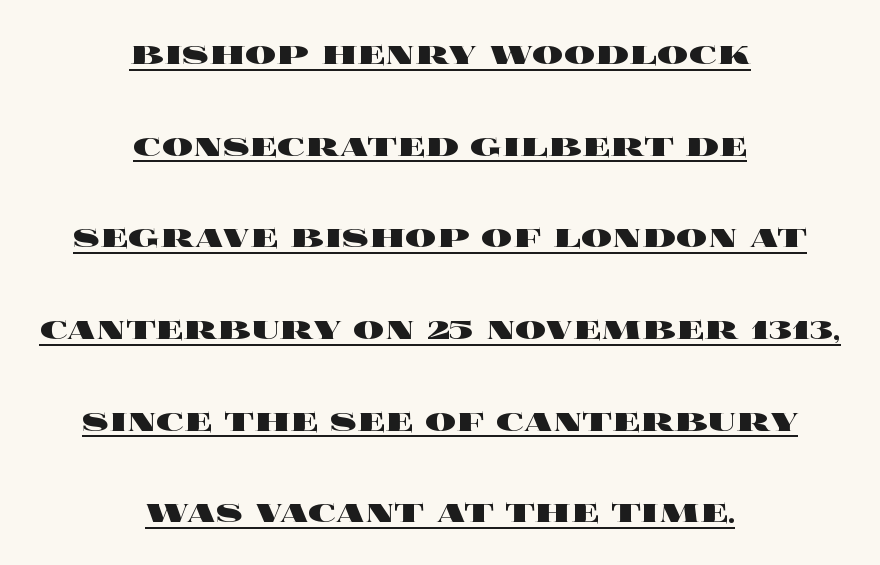
Each word holds together tightly as a unit, with standard inter-letter gaps. Strong, thick strokes mark this as bold type. The letters stand upright; this is a roman face. The block of text is sparse from top to bottom, with ample space between rows. A typesetter would call this proportional, since set widths differ per character. The lines are quadded center.
